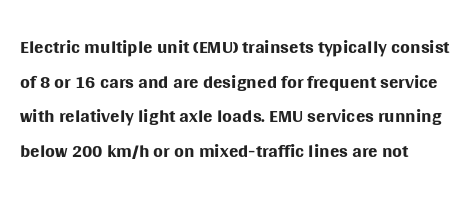
{"serif": "no", "italic": "no", "bold": "no", "weight": "regular", "width": "normal", "stroke_contrast": "medium", "x_height": "large", "monospaced": "no", "underline": "no", "align": "left", "line_spacing_ratio": 1.24, "letter_spacing": "normal", "letter_spacing_em": 0.0, "glyph_px": 28}
